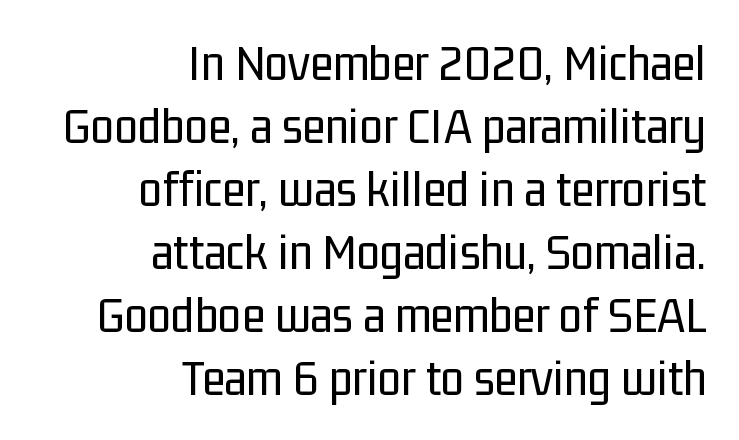
Each stroke keeps to a modest, everyday thickness or less. Every character sits straight up, as roman type does. Short note: letters normally spaced. Words float on clear page, feet unadorned. The type family on display is of the sans-serif kind. Typeset ragged left — the right edge is the straight one.
